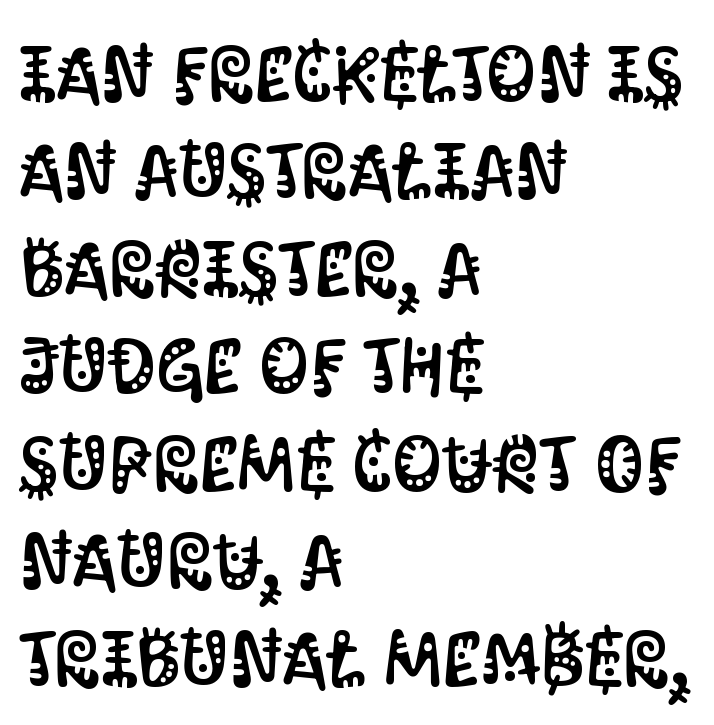
The image shows 78 px condensed sans-serif type, upright; set left-aligned, normal line spacing (1.25x), normal letter spacing, not underlined; medium stroke contrast and a large x-height.
